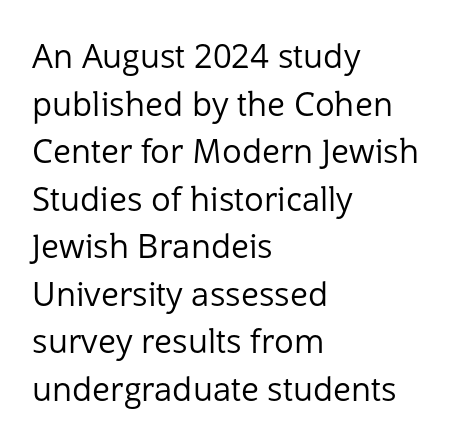
The image shows 33 px regular-weight sans-serif type, upright; set left-aligned, normal line spacing (1.44x), normal letter spacing, not underlined; low stroke contrast and a medium x-height.
